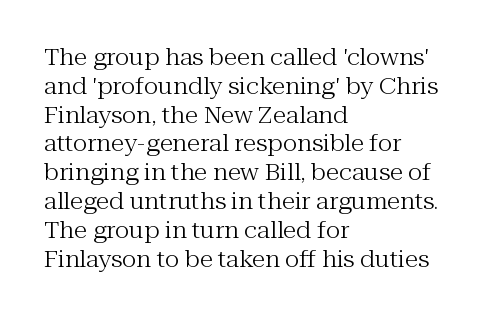
Q: Is the text bold? A: No.
Q: Is the text italic (slanted)? A: No, it is upright.
Q: Is the text underlined? A: No.
Q: How is the paragraph aligned? A: Left-aligned.
Q: Is the spacing between letters normal or unusually wide? A: Normal.
Q: Is the spacing between lines tight, normal or loose? A: Normal.
